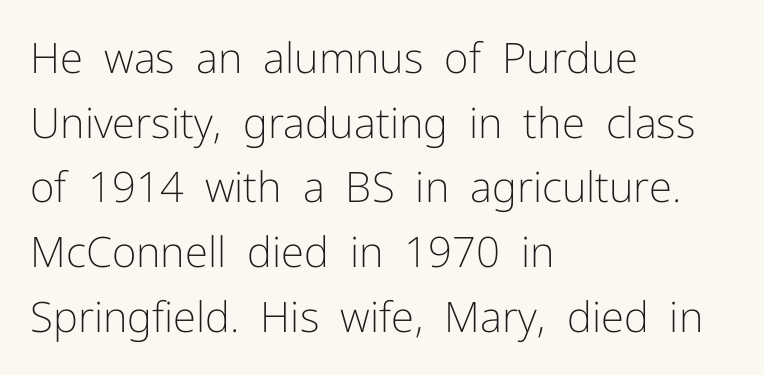
Each letter keeps its own natural width here, so spacing adapts to shape. This is not heavy type; no bold has been used. One-word summary of the alignment: left. The gaps between neighbouring characters are ordinary and unremarkable.
